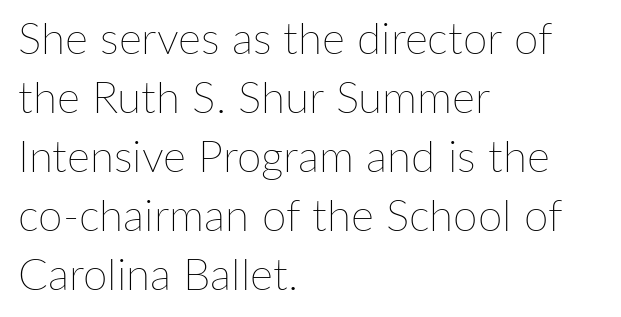
{"italic": "no", "bold": "no", "weight": "thin", "width": "normal", "stroke_contrast": "low", "x_height": "medium", "monospaced": "no", "underline": "no", "align": "left", "line_spacing": "normal", "line_spacing_ratio": 1.34, "letter_spacing": "normal", "letter_spacing_em": 0.0, "glyph_px": 44}
